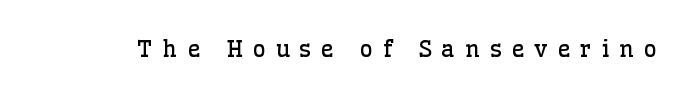
Q: Is the text bold? A: No.
Q: Is the text italic (slanted)? A: No, it is upright.
Q: Is the text underlined? A: No.
Q: Is the spacing between letters normal or unusually wide? A: Unusually wide.
